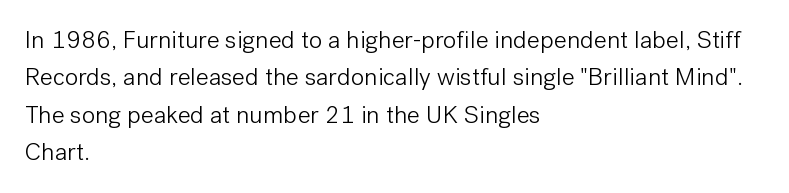
The image shows 25 px text type, upright; set left-aligned, normal line spacing (1.5x), normal letter spacing, not underlined.
